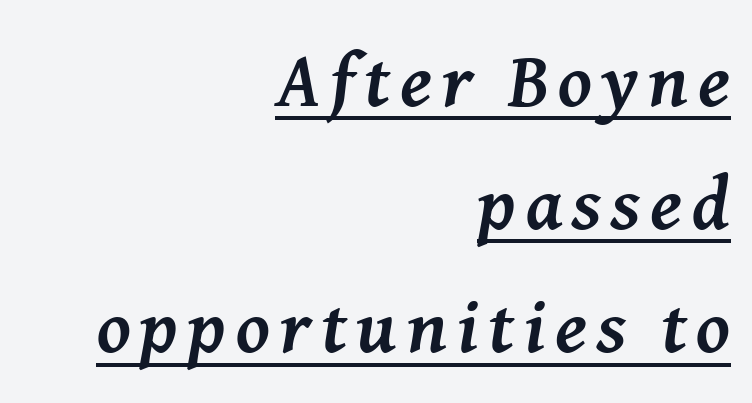
{"serif": "yes", "italic": "yes", "lean": "right", "slant_degrees": 8, "bold": "yes", "weight": "semibold", "width": "normal", "stroke_contrast": "medium", "x_height": "medium", "monospaced": "no", "underline": "yes", "align": "right", "line_spacing": "normal", "line_spacing_ratio": 1.62, "glyph_px": 76}
